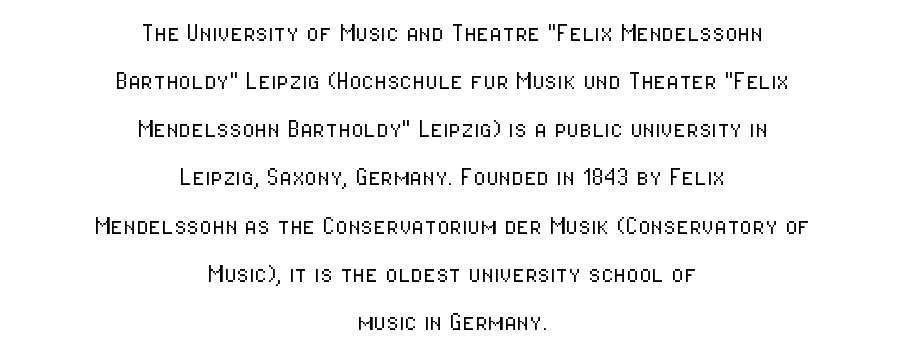
The image shows 29 px light, condensed sans-serif type, upright; set centered, normal line spacing (1.66x), normal letter spacing, not underlined; low stroke contrast and a medium x-height.
